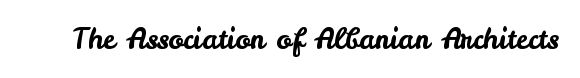
{"serif": "no", "width": "normal", "stroke_contrast": "low", "x_height": "small", "monospaced": "no", "underline": "no", "letter_spacing": "normal", "letter_spacing_em": 0.0, "glyph_px": 28}
